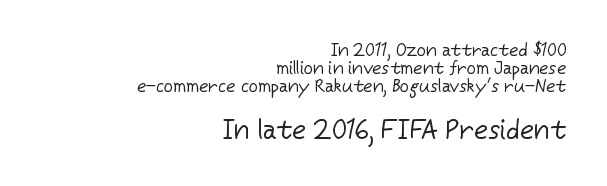
Q: Is the text bold? A: No.
Q: Is the text italic (slanted)? A: No, it is upright.
Q: Is the text underlined? A: No.
Q: How is the paragraph aligned? A: Right-aligned.
Q: Is the spacing between letters normal or unusually wide? A: Normal.
Q: Is the spacing between lines tight, normal or loose? A: Tight.
Q: Which block of text is set in a larger size, the first (top) or the second (bottom)? A: The second (bottom) one.
